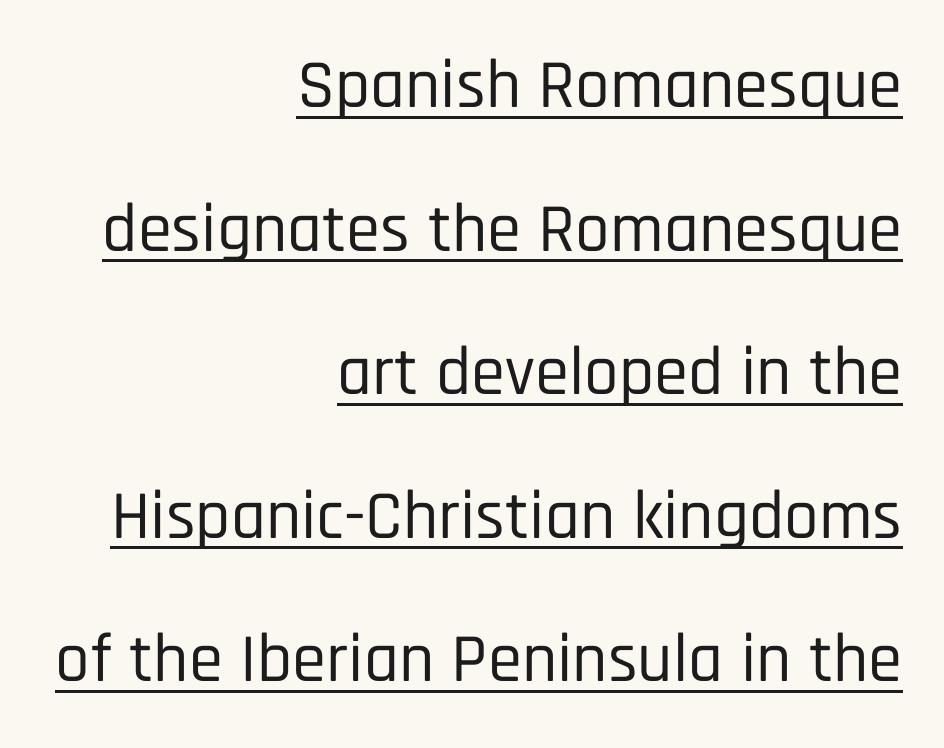
Is this a fixed-width face? No — the glyphs have proportional, varying widths. Regarding leading, the lines here are spaced well apart. The axis of the letterforms is exactly vertical. Does extra space separate the letters? No, they use regular spacing. Grotesque or geometric, the face here clearly has no serifs.
